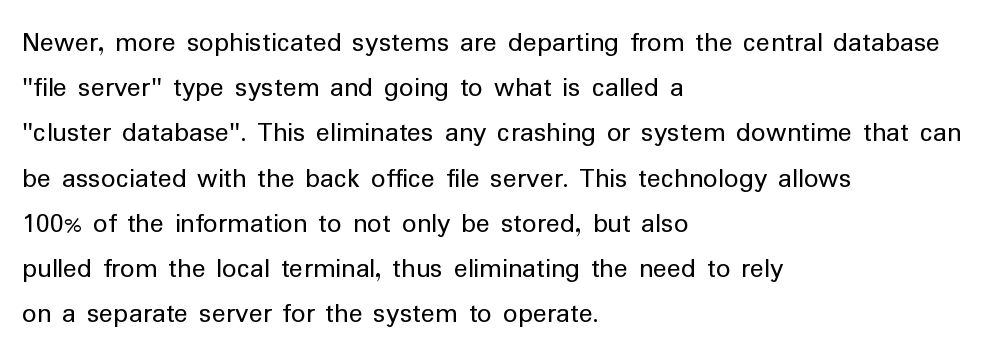
The image shows 29 px regular-weight sans-serif type, upright; set left-aligned, normal line spacing (1.56x), normal letter spacing, not underlined; low stroke contrast and a medium x-height.
